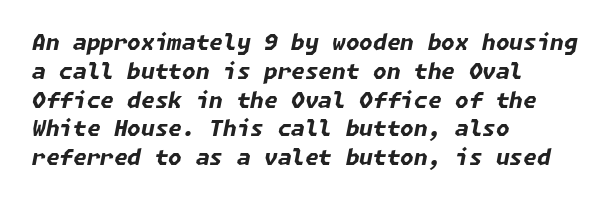
{"italic": "yes", "lean": "right", "slant_degrees": 11, "bold": "yes", "underline": "no", "align": "left", "line_spacing": "normal", "line_spacing_ratio": 1.31, "letter_spacing": "normal", "letter_spacing_em": 0.0, "glyph_px": 22}
